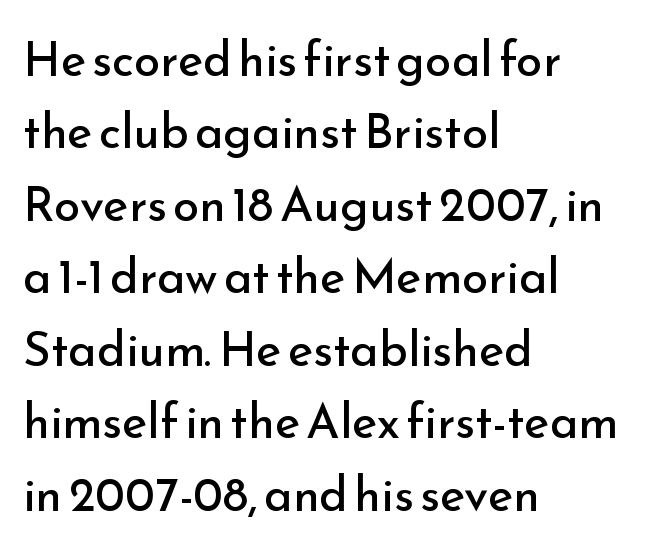
Compared with a typical body face, this is equally light or lighter still. Do the letters lean? They stand straight. This rendering features lettering with no underline. Are there feet on the stems? There aren't — it's a sans. Words appear dense and cohesive because spacing is normal.
